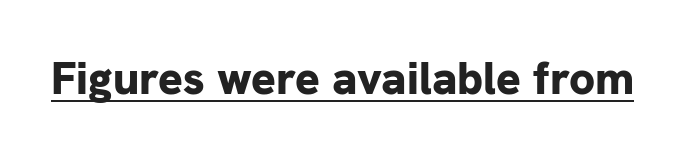
The tracking reads as untouched default to a designer's eye. The passage shown is typeset with a sans-serif family. The specimen includes a rule beneath the text block's lines. You could not count columns in this text — the font is proportionally spaced. Compared with an ordinary text face, these strokes are far heavier — a full bold.
